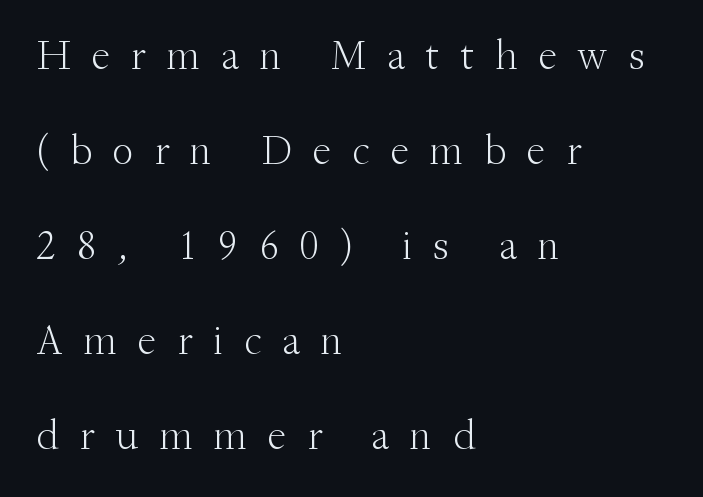
Q: Is the text bold? A: No.
Q: Is the text italic (slanted)? A: No, it is upright.
Q: Is the typeface a serif or a sans-serif typeface? A: Serif.
Q: Is the text underlined? A: No.
Q: How is the paragraph aligned? A: Left-aligned.
Q: Is the spacing between letters normal or unusually wide? A: Unusually wide.
Q: Is the spacing between lines tight, normal or loose? A: Loose.
Q: Width (condensed, normal, or wide)? A: Normal.
Q: Stroke contrast? A: Medium.
Q: x-height? A: Small.
Q: Monospaced? A: No.
